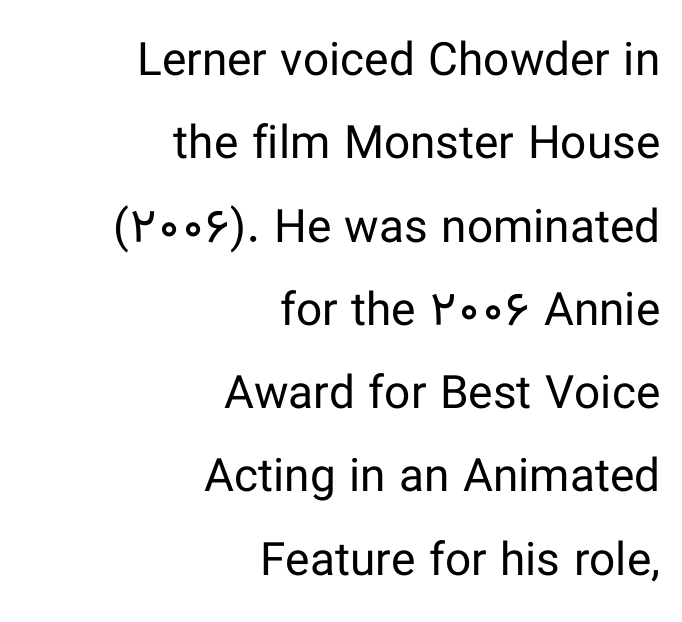
The image shows 46 px regular-weight sans-serif type, upright; set right-aligned, line spacing 1.81x, normal letter spacing, not underlined; low stroke contrast and a medium x-height.
